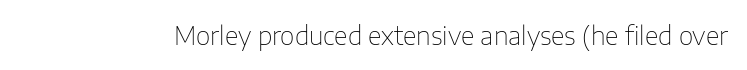
The rendering keeps characters at their native spacing. The font sits on the lighter half of the weight spectrum, regular included. Quick note: underline off. Is there any slant? The stems are plumb.
